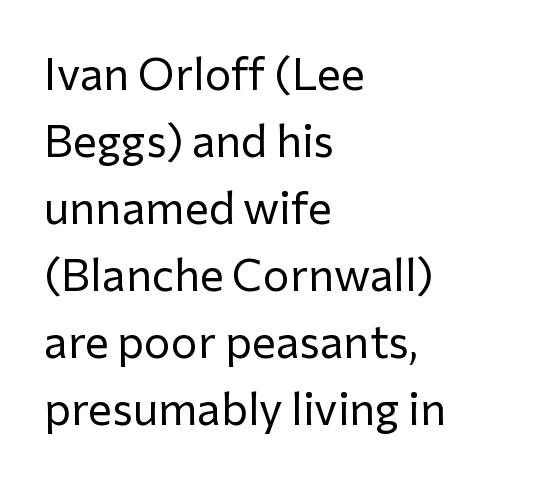
Interline gaps are of average width in this sample. These lines are rendered in a variable-pitch font. Nope, no serifs anywhere on these letters. No letter is thick-stroked: the sample isn't bold. Nothing unusual about the tracking: characters are spaced as the font intends. The lines in this sample share a left origin and differ only in where they stop.
